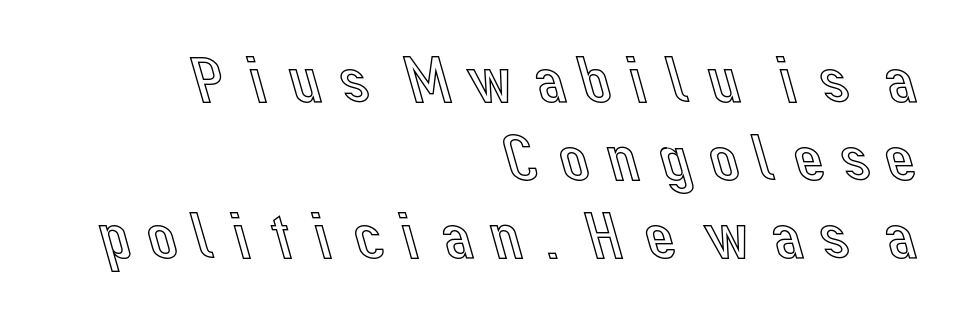
Q: Is the text italic (slanted)? A: Yes.
Q: Is the text underlined? A: No.
Q: How is the paragraph aligned? A: Right-aligned.
Q: Is the spacing between lines tight, normal or loose? A: Tight.
Q: Width (condensed, normal, or wide)? A: Normal.
Q: x-height? A: Medium.
Q: Monospaced? A: No.
